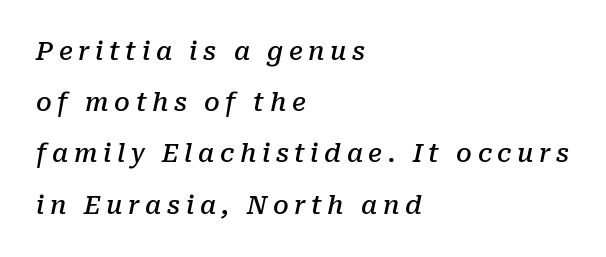
Bold? Not quite — semibold, heavier than regular but stopping short. This sample is left-justified, so line endings fall wherever the words run out. There is plenty of visible air inserted between adjacent glyphs. Descenders are the only things crossing below the line. A great deal of white space separates one row of letters from the next. Style check: oblique.
